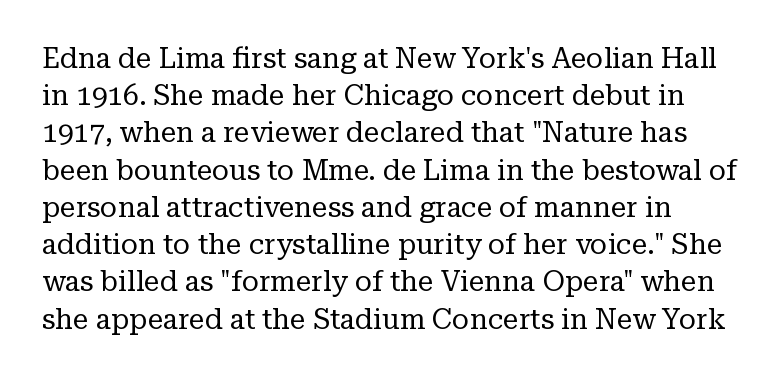
{"serif": "yes", "italic": "no", "bold": "no", "weight": "regular", "width": "normal", "stroke_contrast": "low", "x_height": "medium", "monospaced": "no", "underline": "no", "line_spacing": "normal", "line_spacing_ratio": 1.33, "letter_spacing": "normal", "letter_spacing_em": 0.0, "glyph_px": 28}
